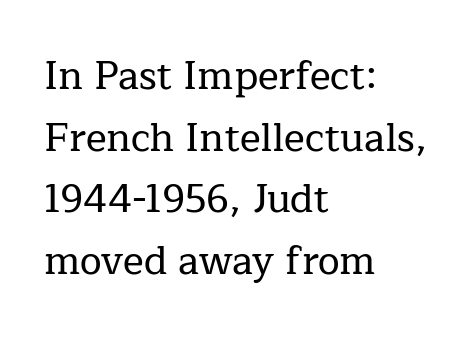
The image shows 39 px serif type, upright; set left-aligned, normal line spacing (1.58x), normal letter spacing, not underlined; low stroke contrast and a medium x-height.
